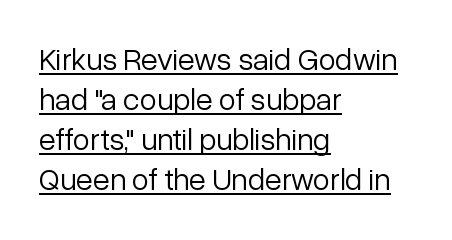
Q: Is the text bold? A: No.
Q: Is the text italic (slanted)? A: No, it is upright.
Q: Is the typeface a serif or a sans-serif typeface? A: Sans-serif.
Q: Is the text underlined? A: Yes.
Q: How is the paragraph aligned? A: Left-aligned.
Q: Is the spacing between letters normal or unusually wide? A: Normal.
Q: Is the spacing between lines tight, normal or loose? A: Normal.
Q: Width (condensed, normal, or wide)? A: Normal.
Q: Stroke contrast? A: Low.
Q: x-height? A: Medium.
Q: Monospaced? A: No.
